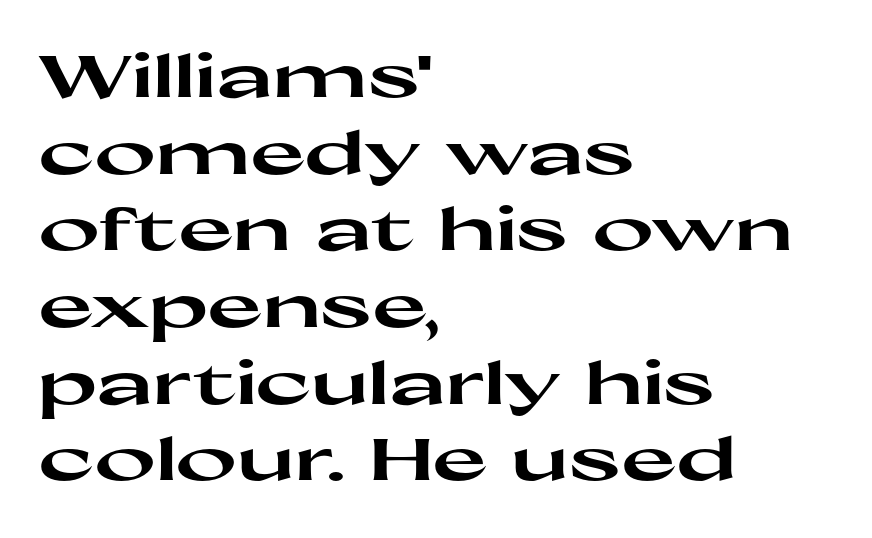
The image shows 59 px heavy, wide sans-serif type, upright; set left-aligned, normal line spacing (1.3x), normal letter spacing, not underlined; high stroke contrast and a medium x-height.
